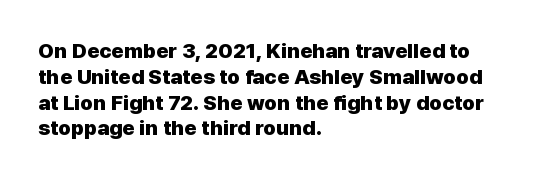
The letters stand upright; this is a roman face. Every row of glyphs begins at an identical x-position on the left. Between one letter and the next there's only the usual sliver of space. Caption: bold face, heavy strokes.
